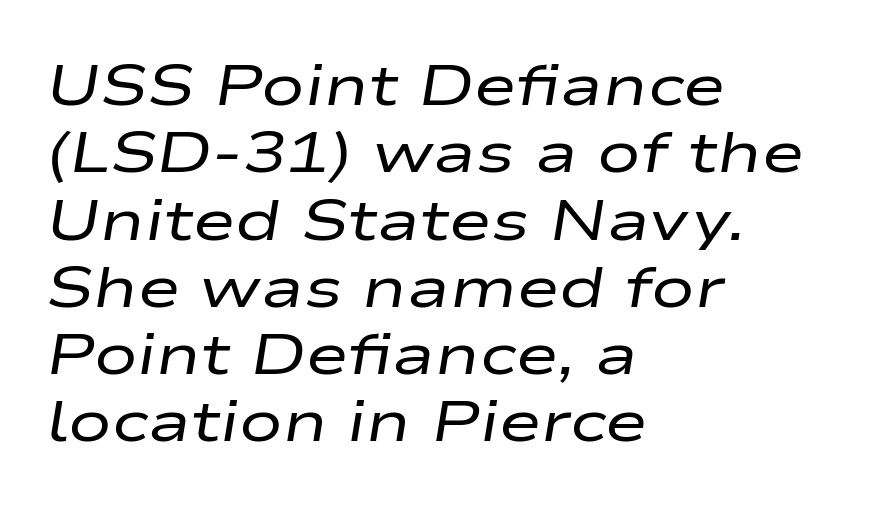
Q: Is the text bold? A: No.
Q: Is the text italic (slanted)? A: Yes, it leans right by about 9 degrees.
Q: Is the text underlined? A: No.
Q: How is the paragraph aligned? A: Left-aligned.
Q: Is the spacing between letters normal or unusually wide? A: Normal.
Q: Width (condensed, normal, or wide)? A: Wide.
Q: Stroke contrast? A: Low.
Q: x-height? A: Medium.
Q: Monospaced? A: No.
